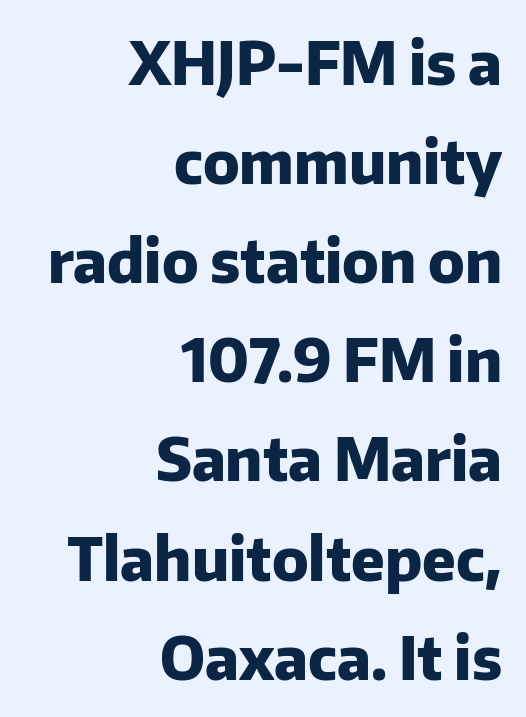
Q: Is the text bold? A: Yes.
Q: Is the text italic (slanted)? A: No, it is upright.
Q: Is the typeface a serif or a sans-serif typeface? A: Sans-serif.
Q: Is the text underlined? A: No.
Q: How is the paragraph aligned? A: Right-aligned.
Q: Is the spacing between letters normal or unusually wide? A: Normal.
Q: Is the spacing between lines tight, normal or loose? A: Normal.
Q: Width (condensed, normal, or wide)? A: Normal.
Q: Stroke contrast? A: Low.
Q: x-height? A: Medium.
Q: Monospaced? A: No.
